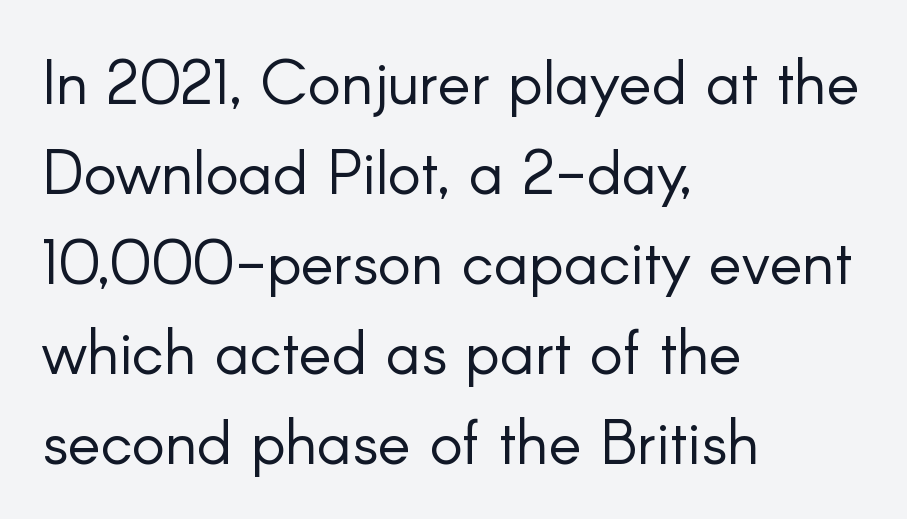
{"serif": "no", "italic": "no", "bold": "no", "weight": "light", "width": "normal", "stroke_contrast": "low", "x_height": "small", "monospaced": "no", "underline": "no", "align": "left", "line_spacing": "normal", "line_spacing_ratio": 1.45, "letter_spacing": "normal", "letter_spacing_em": 0.0, "glyph_px": 62}
